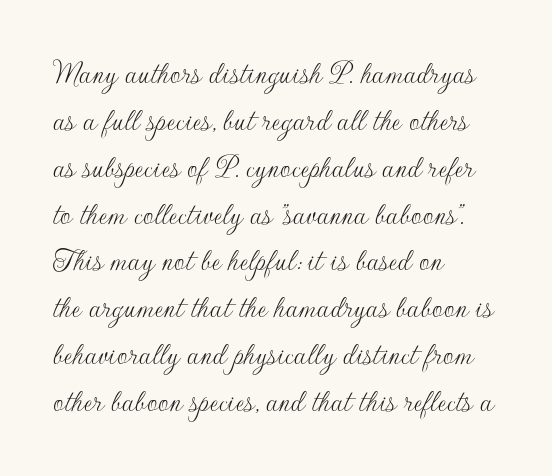
Q: Is the text bold? A: No.
Q: Is the text italic (slanted)? A: Yes.
Q: Is the typeface a serif or a sans-serif typeface? A: Sans-serif.
Q: Is the text underlined? A: No.
Q: How is the paragraph aligned? A: Left-aligned.
Q: Is the spacing between letters normal or unusually wide? A: Normal.
Q: Is the spacing between lines tight, normal or loose? A: Normal.
Q: Width (condensed, normal, or wide)? A: Normal.
Q: Stroke contrast? A: Low.
Q: x-height? A: Small.
Q: Monospaced? A: No.
